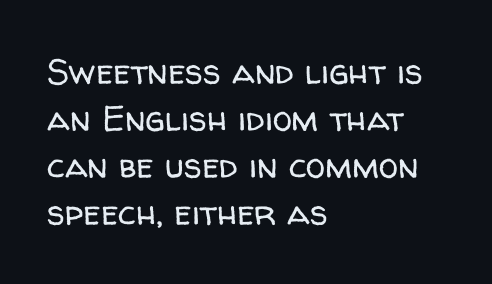
A roman cut, with each character standing at attention. Honestly, the row spacing looks completely unremarkable. Check the space under the baseline: it is left empty. Characters follow at the spacing the type designer built in.
